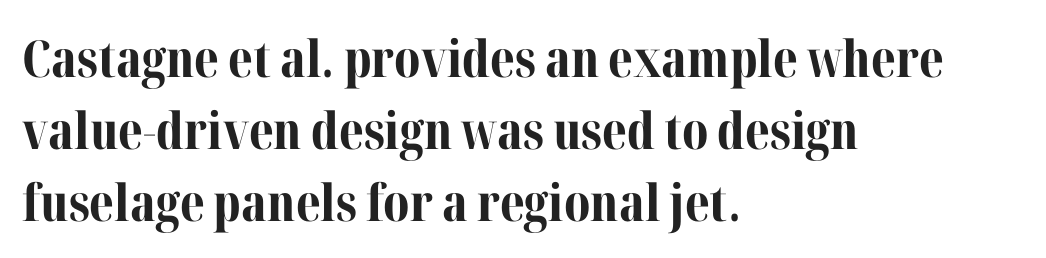
Q: Is the text bold? A: Yes.
Q: Is the text italic (slanted)? A: No, it is upright.
Q: Is the typeface a serif or a sans-serif typeface? A: Serif.
Q: Is the text underlined? A: No.
Q: How is the paragraph aligned? A: Left-aligned.
Q: Is the spacing between letters normal or unusually wide? A: Normal.
Q: Is the spacing between lines tight, normal or loose? A: Normal.
Q: Width (condensed, normal, or wide)? A: Normal.
Q: Stroke contrast? A: Medium.
Q: x-height? A: Medium.
Q: Monospaced? A: No.
